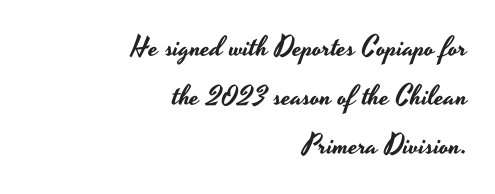
{"serif": "no", "width": "wide", "stroke_contrast": "low", "x_height": "small", "monospaced": "no", "underline": "no", "align": "right", "line_spacing_ratio": 1.75, "letter_spacing": "normal", "letter_spacing_em": 0.0, "glyph_px": 28}
